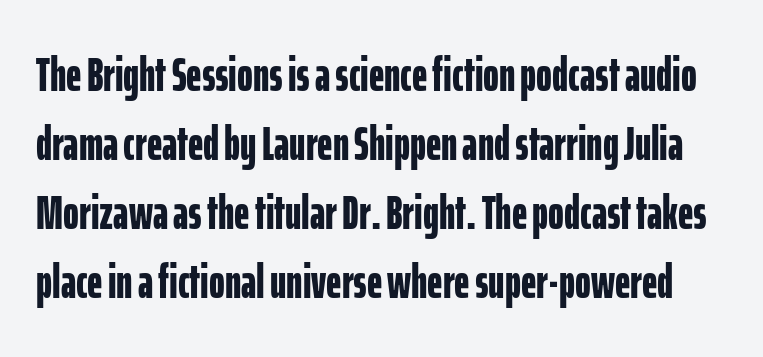
The image shows 48 px bold, condensed sans-serif type, upright; set normal line spacing (1.44x), normal letter spacing, not underlined; low stroke contrast and a medium x-height.
